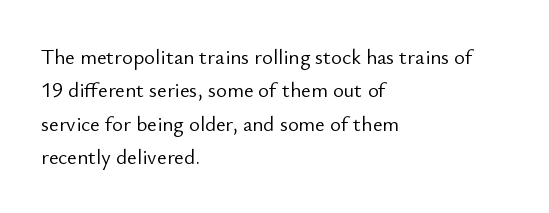
Q: Is the text bold? A: No.
Q: Is the text italic (slanted)? A: No, it is upright.
Q: Is the text underlined? A: No.
Q: How is the paragraph aligned? A: Left-aligned.
Q: Is the spacing between letters normal or unusually wide? A: Normal.
Q: Is the spacing between lines tight, normal or loose? A: Normal.
